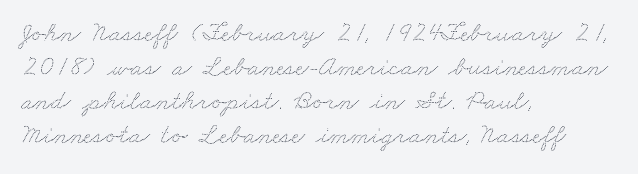
Q: Is the text underlined? A: No.
Q: How is the paragraph aligned? A: Left-aligned.
Q: Is the spacing between letters normal or unusually wide? A: Normal.
Q: Width (condensed, normal, or wide)? A: Wide.
Q: Stroke contrast? A: Low.
Q: x-height? A: Small.
Q: Monospaced? A: No.
